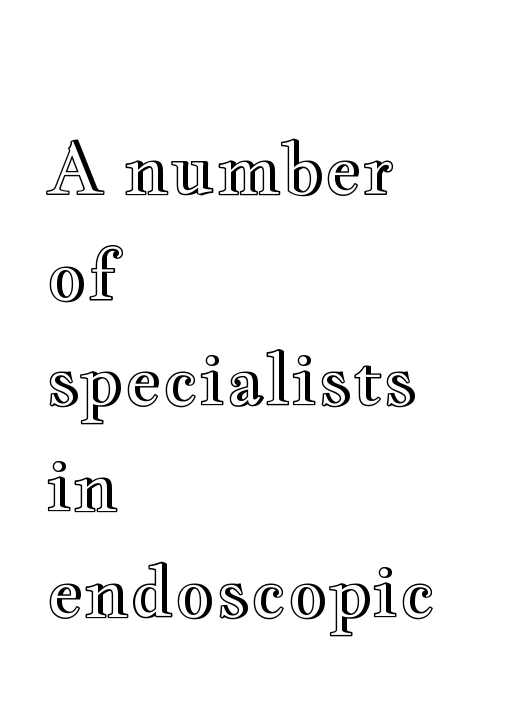
The image shows 70 px wide type, upright; set left-aligned, normal line spacing (1.51x), normal letter spacing, not underlined; a small x-height.
